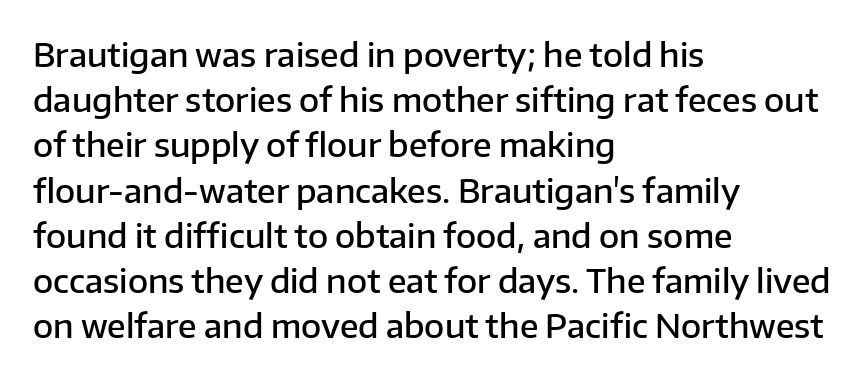
The image shows 33 px semibold sans-serif type, upright; set left-aligned, normal line spacing (1.37x), normal letter spacing, not underlined; low stroke contrast and a medium x-height.
